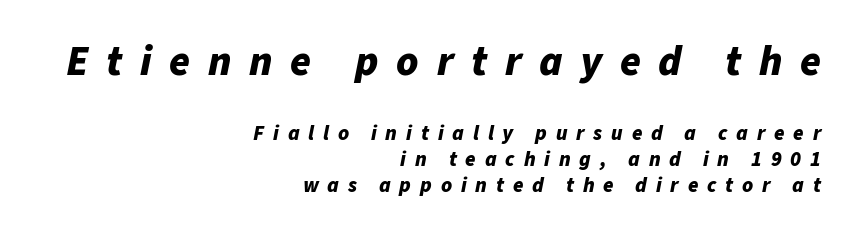
The image shows 42 px bold type, italic (leaning right); set right-aligned, normal line spacing (1.26x), unusually wide letter spacing (+0.42 em), not underlined; the first (top) block is 2.0x larger; low stroke contrast and a medium x-height.
